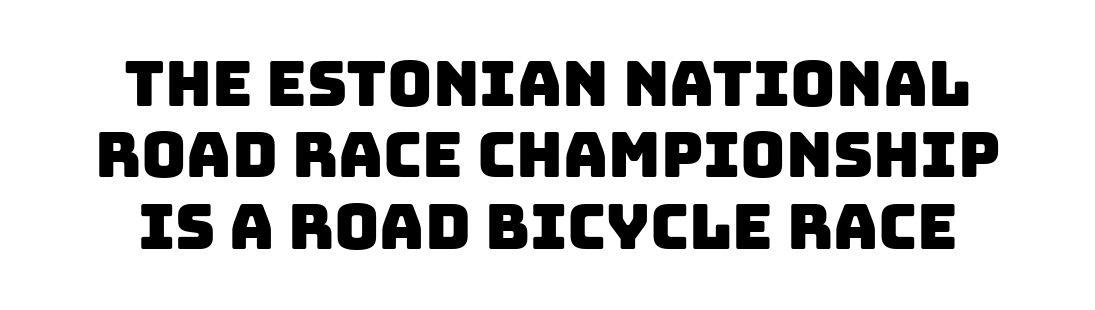
Q: Is the typeface a serif or a sans-serif typeface? A: Sans-serif.
Q: Is the text underlined? A: No.
Q: Is the spacing between letters normal or unusually wide? A: Normal.
Q: Is the spacing between lines tight, normal or loose? A: Tight.
Q: Width (condensed, normal, or wide)? A: Normal.
Q: Stroke contrast? A: Low.
Q: x-height? A: Large.
Q: Monospaced? A: No.
